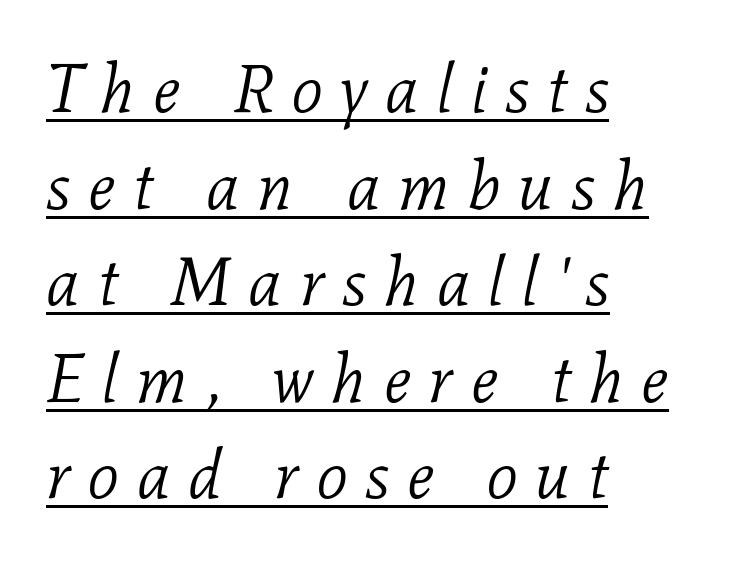
{"serif": "yes", "italic": "yes", "lean": "right", "slant_degrees": 11, "bold": "no", "weight": "light", "width": "normal", "stroke_contrast": "low", "x_height": "medium", "monospaced": "no", "underline": "yes", "align": "left", "line_spacing": "normal", "line_spacing_ratio": 1.42, "letter_spacing": "wide", "letter_spacing_em": 0.26, "glyph_px": 68}
